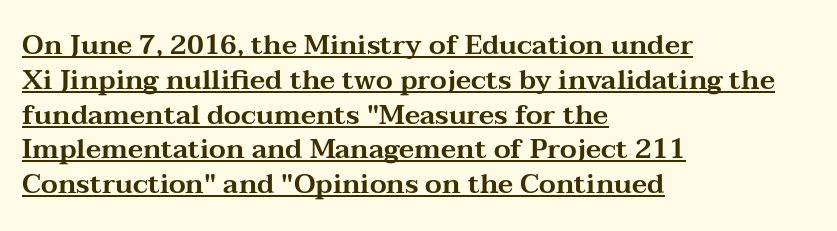
The image shows 27 px text type, upright; set left-aligned, normal line spacing (1.29x), normal letter spacing, underlined.
